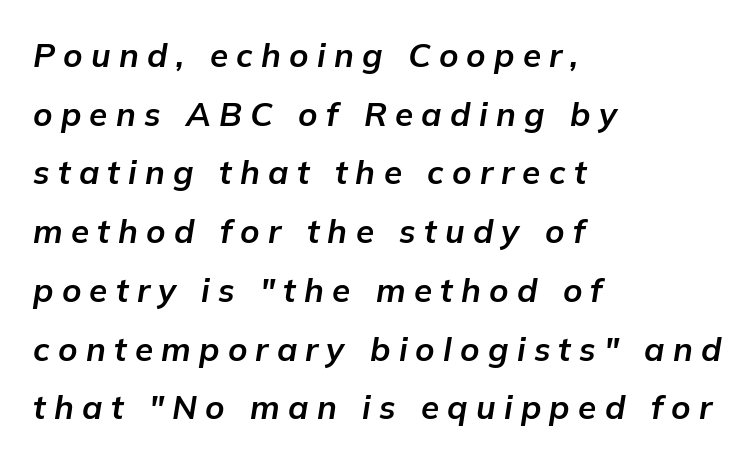
{"italic": "yes", "lean": "right", "slant_degrees": 9, "bold": "yes", "weight": "bold", "width": "normal", "stroke_contrast": "low", "x_height": "medium", "monospaced": "no", "underline": "no", "align": "left", "line_spacing_ratio": 1.78, "letter_spacing": "wide", "letter_spacing_em": 0.25, "glyph_px": 33}
